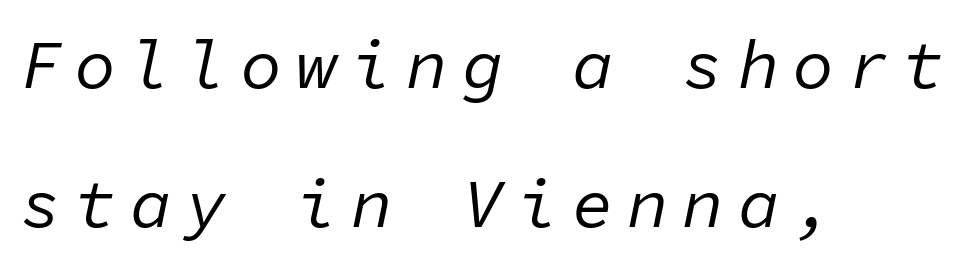
{"italic": "yes", "lean": "right", "slant_degrees": 11, "bold": "no", "weight": "regular", "width": "normal", "stroke_contrast": "low", "x_height": "medium", "monospaced": "yes", "underline": "no", "align": "left", "line_spacing": "loose", "line_spacing_ratio": 2.01, "letter_spacing": "wide", "letter_spacing_em": 0.2, "glyph_px": 69}
